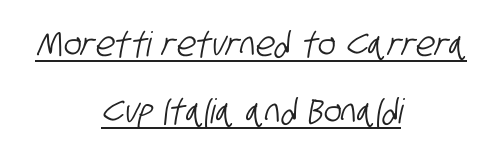
The tracking reads as untouched default to a designer's eye. Note: no serifs on the glyphs. The letters advance in unequal steps, a hallmark of proportional type. Successive baselines arrive slowly, with a big drop between each.
